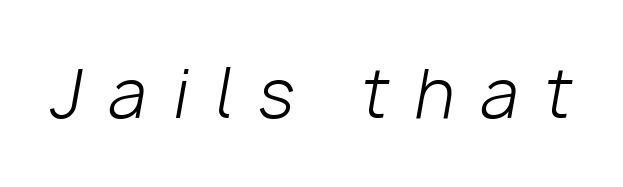
The image shows 66 px light type, italic (leaning right); set unusually wide letter spacing (+0.4 em), not underlined; low stroke contrast and a medium x-height.
